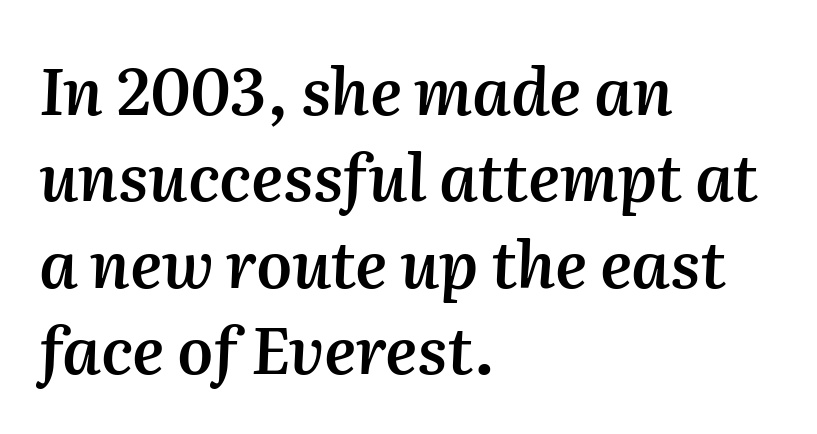
The image shows 64 px semibold type, italic (leaning right); set left-aligned, normal line spacing (1.35x), normal letter spacing, not underlined; medium stroke contrast and a medium x-height.
